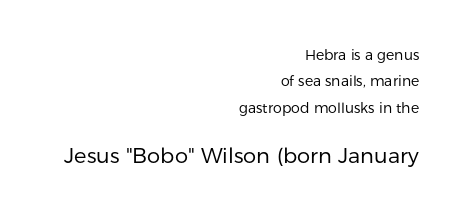
Q: Is the text bold? A: No.
Q: Is the text italic (slanted)? A: No, it is upright.
Q: Is the text underlined? A: No.
Q: How is the paragraph aligned? A: Right-aligned.
Q: Is the spacing between letters normal or unusually wide? A: Normal.
Q: Which block of text is set in a larger size, the first (top) or the second (bottom)? A: The second (bottom) one.
